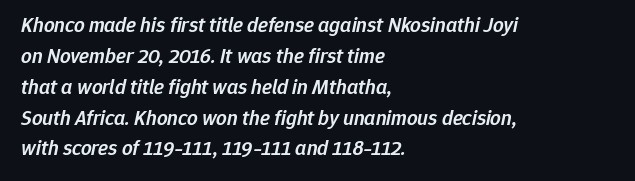
The image shows 21 px text type, italic (leaning right); set left-aligned, normal line spacing (1.47x), normal letter spacing, not underlined.
